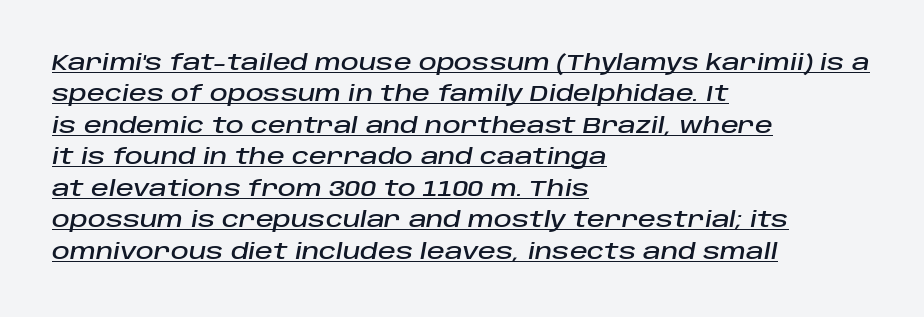
Q: Is the text italic (slanted)? A: Yes, it leans right by about 10 degrees.
Q: Is the text underlined? A: Yes.
Q: How is the paragraph aligned? A: Left-aligned.
Q: Is the spacing between letters normal or unusually wide? A: Normal.
Q: Is the spacing between lines tight, normal or loose? A: Normal.
